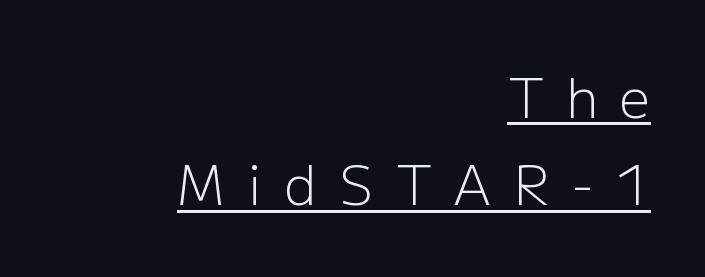
These characters rest on top of a visible drawn line. Posture: straight, roman, zero tilt. The letterforms stand isolated, each surrounded by extra space. Caption: multi-line text, flush right, ragged left. Line spacing here is normal.
